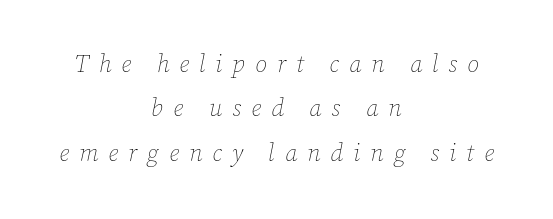
Q: Is the text bold? A: No.
Q: Is the text italic (slanted)? A: Yes, it leans right by about 12 degrees.
Q: Is the text underlined? A: No.
Q: How is the paragraph aligned? A: Centered.
Q: Is the spacing between letters normal or unusually wide? A: Unusually wide.
